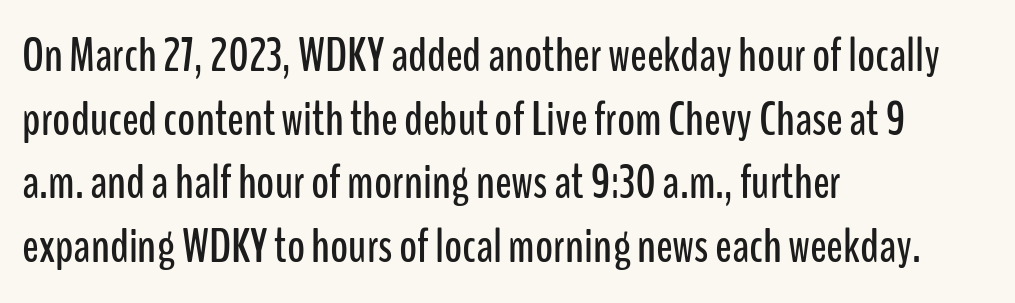
Q: Is the text italic (slanted)? A: No, it is upright.
Q: Is the typeface a serif or a sans-serif typeface? A: Sans-serif.
Q: Is the text underlined? A: No.
Q: How is the paragraph aligned? A: Left-aligned.
Q: Is the spacing between letters normal or unusually wide? A: Normal.
Q: Is the spacing between lines tight, normal or loose? A: Normal.
Q: Width (condensed, normal, or wide)? A: Condensed.
Q: Stroke contrast? A: Low.
Q: x-height? A: Medium.
Q: Monospaced? A: No.
